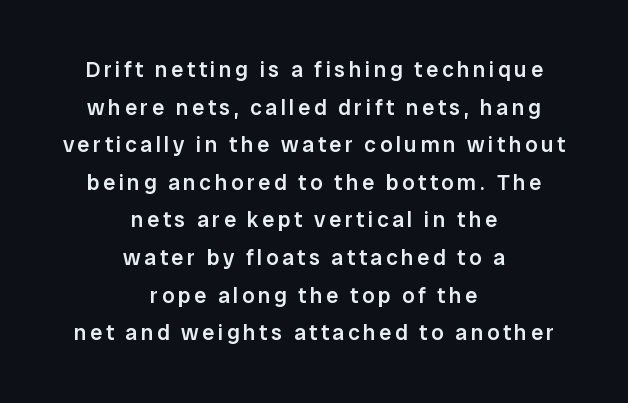
{"italic": "no", "bold": "semi", "underline": "no", "align": "center", "line_spacing_ratio": 1.71, "glyph_px": 22}
